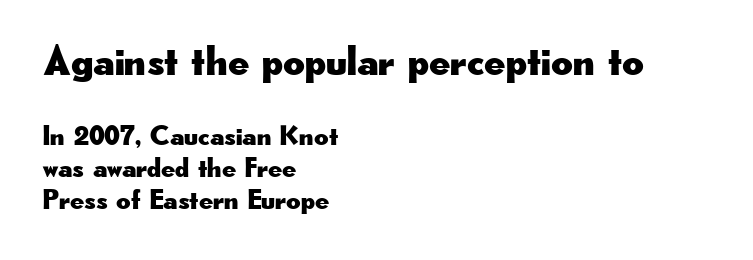
{"serif": "no", "italic": "no", "width": "wide", "stroke_contrast": "low", "x_height": "small", "monospaced": "no", "underline": "no", "align": "left", "line_spacing": "tight", "line_spacing_ratio": 1.14, "letter_spacing": "normal", "letter_spacing_em": 0.0, "larger_block": "first", "size_ratio": 1.5, "glyph_px": 42}
